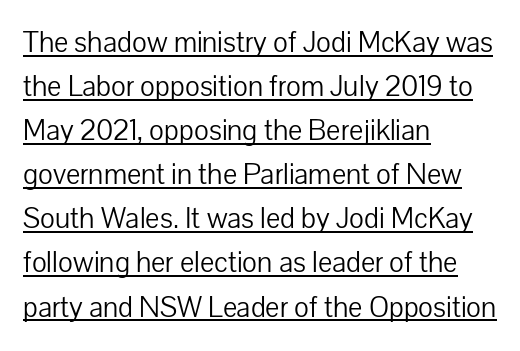
Q: Is the text bold? A: No.
Q: Is the text italic (slanted)? A: No, it is upright.
Q: Is the typeface a serif or a sans-serif typeface? A: Sans-serif.
Q: Is the text underlined? A: Yes.
Q: How is the paragraph aligned? A: Left-aligned.
Q: Is the spacing between letters normal or unusually wide? A: Normal.
Q: Is the spacing between lines tight, normal or loose? A: Normal.
Q: Width (condensed, normal, or wide)? A: Normal.
Q: Stroke contrast? A: Low.
Q: x-height? A: Medium.
Q: Monospaced? A: No.
